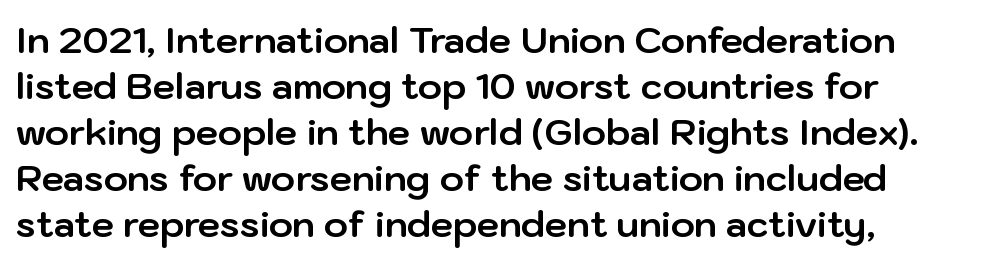
The image shows 36 px bold sans-serif type, upright; set left-aligned, normal line spacing (1.28x), normal letter spacing, not underlined; low stroke contrast and a medium x-height.
